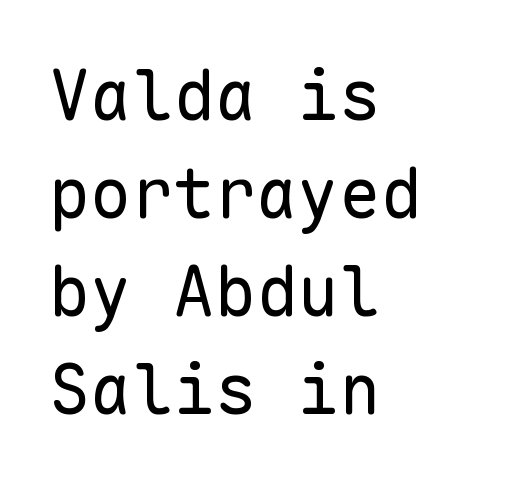
The image shows 69 px regular-weight sans-serif type, upright, monospaced; set left-aligned, normal line spacing (1.42x), normal letter spacing, not underlined; low stroke contrast and a medium x-height.
